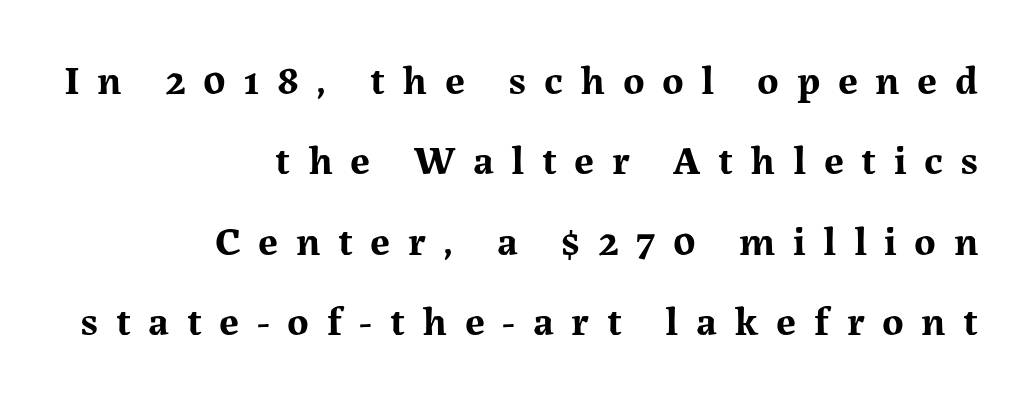
Notice how thick the strokes are: this is what a full bold looks like. Right-aligned paragraph, ragged on the left. Each letter keeps its own natural width here, so spacing adapts to shape. Here the glyphs are tracked loosely, breaking word shapes into spaced letters. Letterform terminals end in serifs throughout the passage. This block would shrink considerably if given ordinary leading; it's expanded now.
